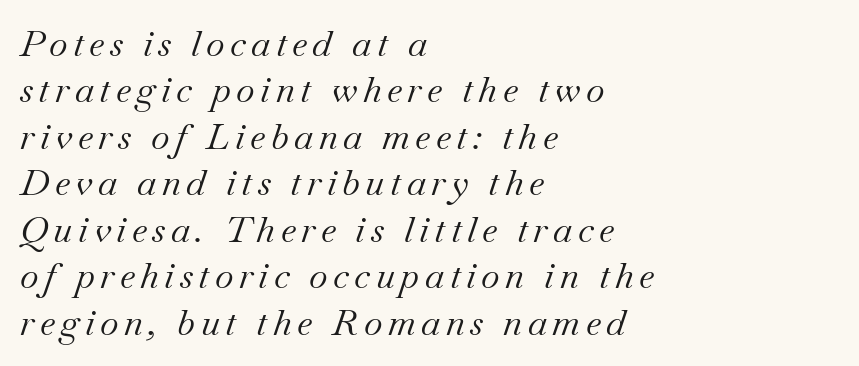
The font is comparable to plain body text, perhaps lighter. Quick note: interline space is typical. Think of a printed novel: that variable character pitch is what you see here. In terms of letterform style, serifs are clearly present. Compared with a centered layout, this one pins lines to the left instead. Underline: absent.
